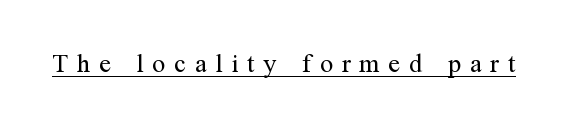
This is roman type, the default non-slanted kind. Unbolded letterforms with no extra heft. The glyphs are accompanied by a horizontal stroke just below them. The gaps between neighbouring characters are conspicuously large.
